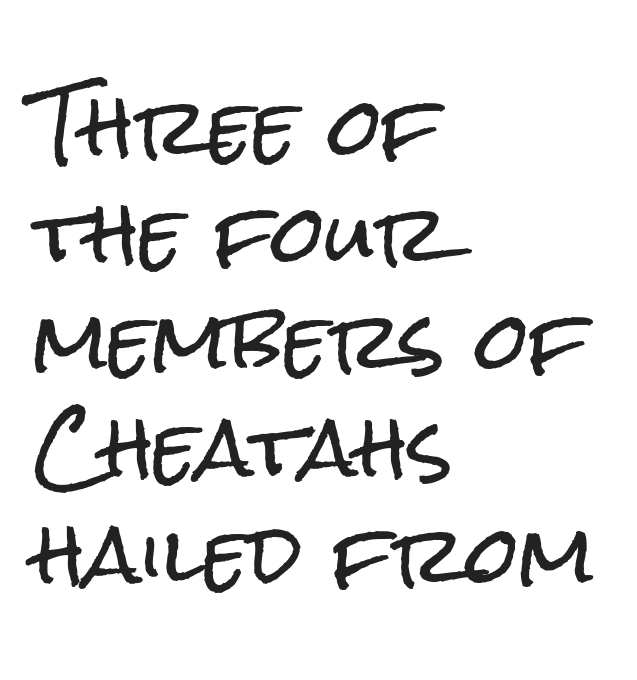
The image shows 77 px condensed sans-serif type, upright; set left-aligned, normal line spacing (1.39x), normal letter spacing, not underlined; low stroke contrast and a medium x-height.
